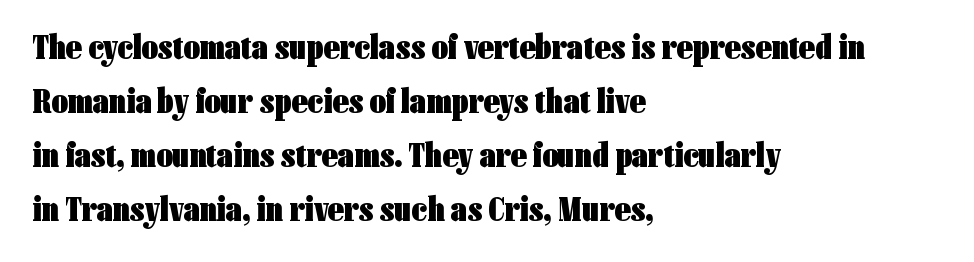
Summary of vertical rhythm: regular, with standard interline spacing. Students, note that the glyphs here touch the page at normal intervals. If you drew a line through each stem, it would be perfectly vertical. Strokes here are thick enough to call this a true bold. Character widths vary here, with narrow letters taking less room than wide ones. Visually the block forms a straight wall on the left and a jagged coastline on the right.
